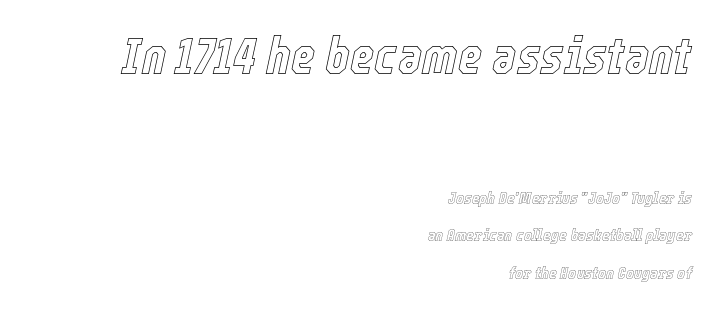
Quick note: interline space is abundant. The passage shown has conventional tracking throughout. This rendering uses right alignment, leaving the left contour irregular. Varying glyph widths throughout — classic text-font behaviour.
